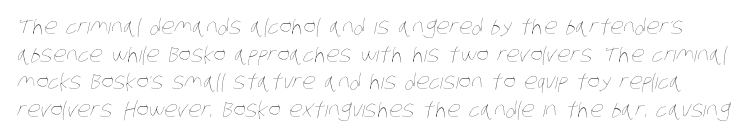
{"bold": "no", "underline": "no", "line_spacing": "normal", "line_spacing_ratio": 1.32, "letter_spacing": "normal", "letter_spacing_em": 0.0, "glyph_px": 21}
